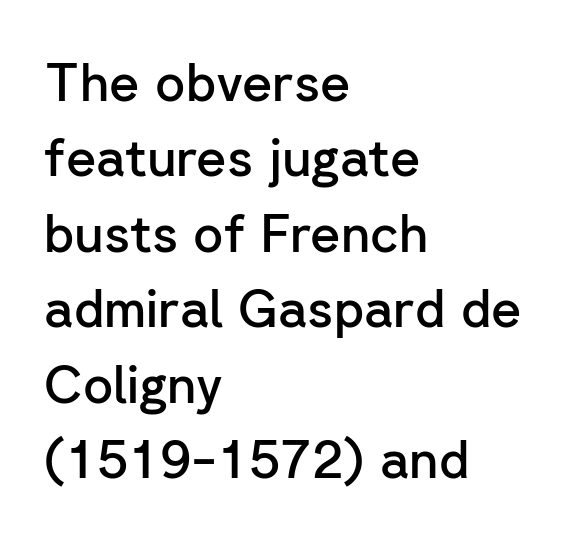
{"serif": "no", "italic": "no", "bold": "semi", "weight": "semibold", "width": "normal", "stroke_contrast": "low", "x_height": "medium", "monospaced": "no", "underline": "no", "align": "left", "line_spacing": "normal", "line_spacing_ratio": 1.45, "letter_spacing": "normal", "letter_spacing_em": 0.0, "glyph_px": 52}
